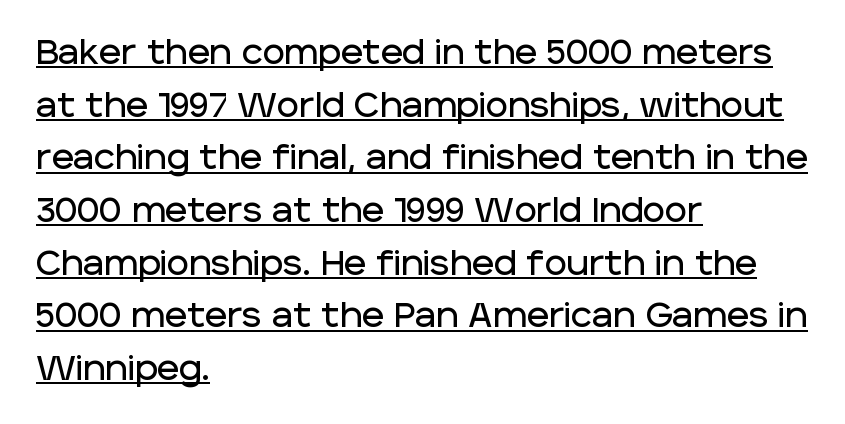
The image shows 34 px sans-serif type, upright; set left-aligned, normal line spacing (1.55x), normal letter spacing, underlined; low stroke contrast and a large x-height.
